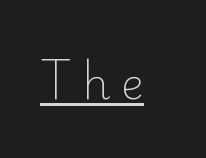
Q: Is the text bold? A: No.
Q: Is the text italic (slanted)? A: No, it is upright.
Q: Is the typeface a serif or a sans-serif typeface? A: Serif.
Q: Is the text underlined? A: Yes.
Q: Is the spacing between letters normal or unusually wide? A: Unusually wide.
Q: Width (condensed, normal, or wide)? A: Normal.
Q: Stroke contrast? A: Low.
Q: x-height? A: Small.
Q: Monospaced? A: No.
